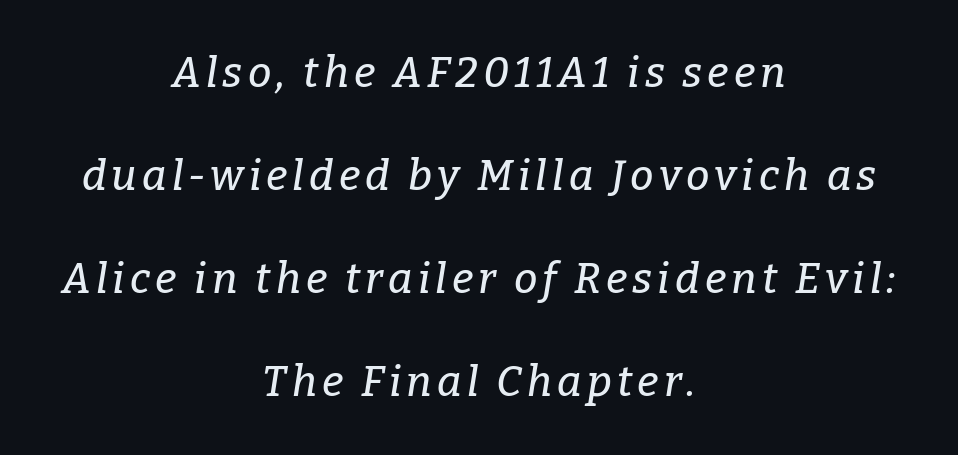
{"serif": "yes", "italic": "yes", "lean": "right", "slant_degrees": 9, "width": "normal", "stroke_contrast": "low", "x_height": "medium", "monospaced": "no", "underline": "no", "align": "center", "line_spacing": "loose", "line_spacing_ratio": 2.45, "glyph_px": 42}
